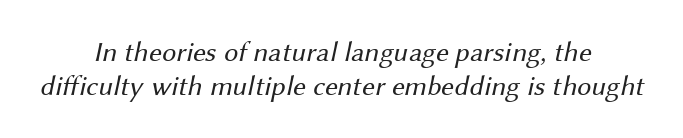
Q: Is the text bold? A: No.
Q: Is the typeface a serif or a sans-serif typeface? A: Sans-serif.
Q: Is the text underlined? A: No.
Q: How is the paragraph aligned? A: Centered.
Q: Is the spacing between letters normal or unusually wide? A: Normal.
Q: Width (condensed, normal, or wide)? A: Normal.
Q: Stroke contrast? A: Medium.
Q: x-height? A: Medium.
Q: Monospaced? A: No.
